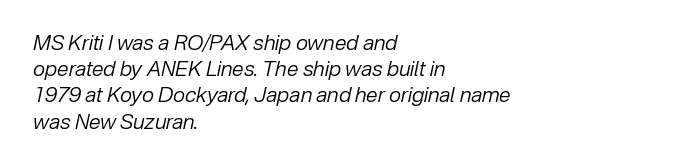
{"italic": "yes", "lean": "right", "slant_degrees": 12, "bold": "no", "underline": "no", "align": "left", "line_spacing": "normal", "line_spacing_ratio": 1.25, "letter_spacing": "normal", "letter_spacing_em": 0.0, "glyph_px": 21}
